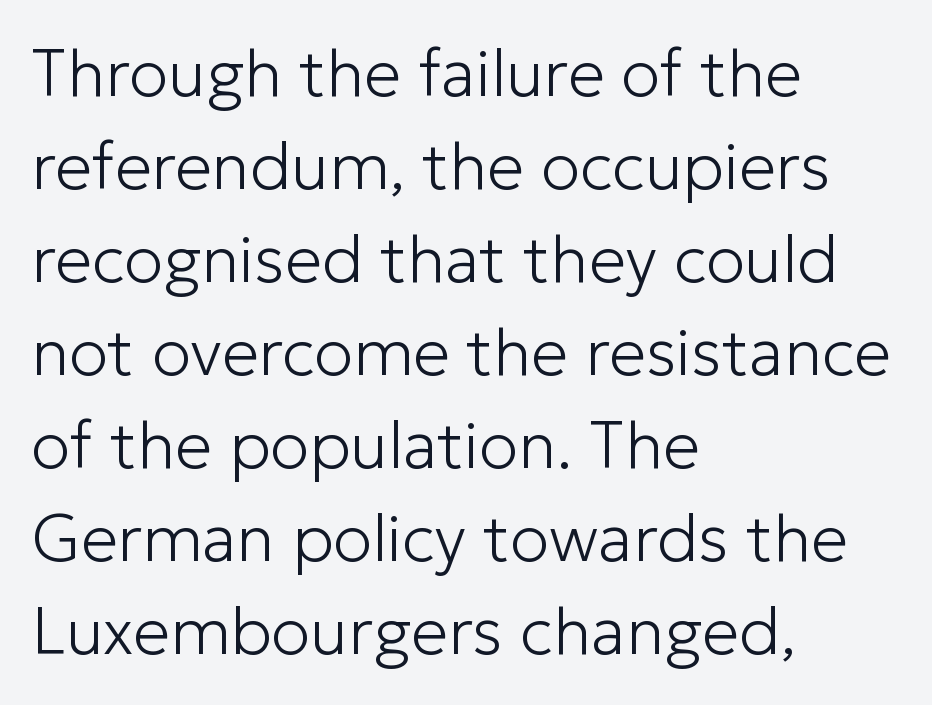
The rendering uses natural spacing where letterforms have individual widths. This rendering uses left alignment, leaving the right contour irregular. Nobody drew a line under any word here. If you measured baseline to baseline, you'd find a middling distance. Do the letters lean? They stand straight. Each stroke keeps to a modest, everyday thickness or less.
